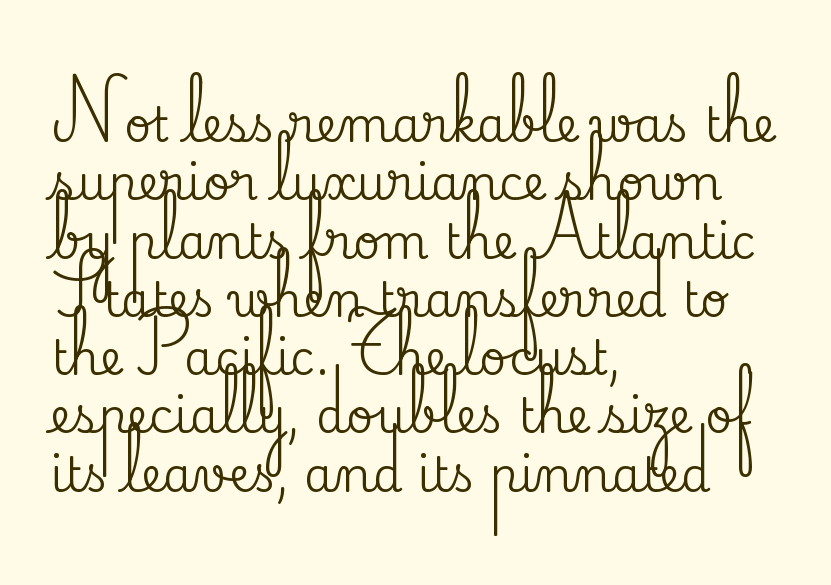
Think of a printed novel: that variable character pitch is what you see here. A typesetter would call this zero additional tracking. Does the lettering tilt? It doesn't — this is upright. Serif or sans? Serif — the stroke terminals have little feet.
